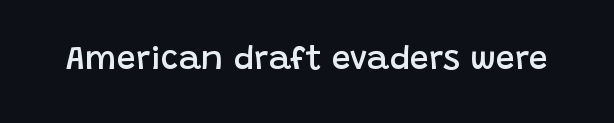
The image shows 34 px semibold sans-serif type, upright; set normal letter spacing, not underlined; low stroke contrast and a large x-height.
